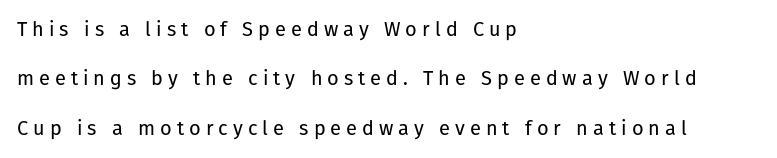
The image shows 20 px text type, upright; set left-aligned, loose line spacing (2.47x), unusually wide letter spacing (+0.25 em), not underlined.
